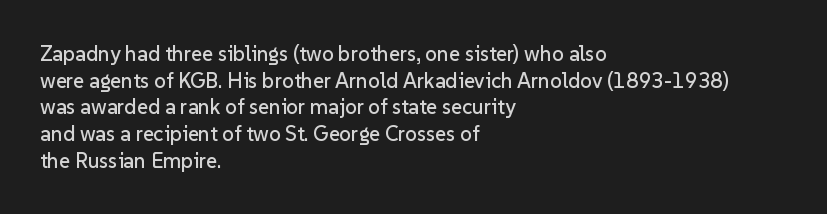
{"italic": "no", "underline": "no", "align": "left", "line_spacing": "normal", "line_spacing_ratio": 1.27, "letter_spacing": "normal", "letter_spacing_em": 0.0, "glyph_px": 21}
